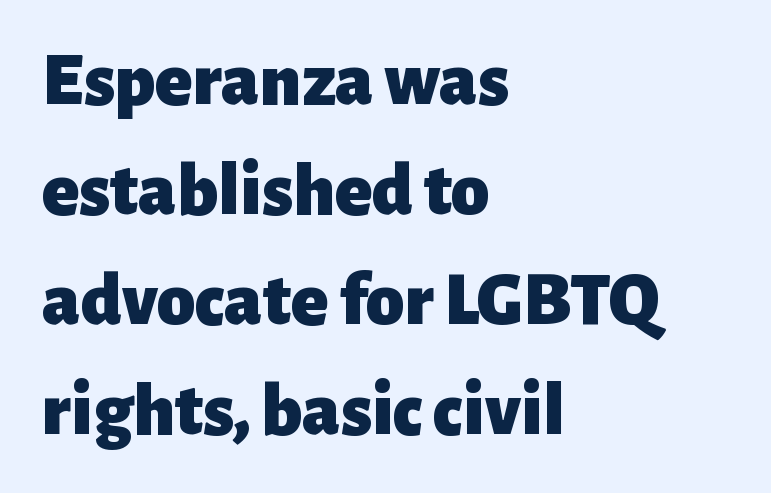
{"serif": "no", "italic": "no", "bold": "yes", "weight": "heavy", "width": "normal", "stroke_contrast": "low", "x_height": "medium", "monospaced": "no", "underline": "no", "align": "left", "line_spacing": "normal", "line_spacing_ratio": 1.43, "letter_spacing": "normal", "letter_spacing_em": 0.0, "glyph_px": 77}
